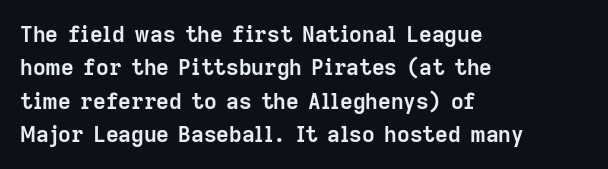
Q: Is the text bold? A: Yes.
Q: Is the text italic (slanted)? A: No, it is upright.
Q: Is the text underlined? A: No.
Q: How is the paragraph aligned? A: Left-aligned.
Q: Is the spacing between letters normal or unusually wide? A: Normal.
Q: Is the spacing between lines tight, normal or loose? A: Normal.
